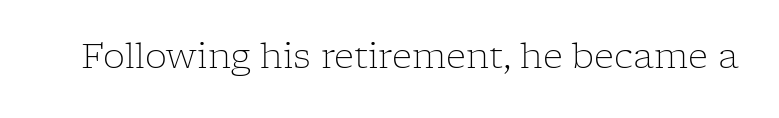
The image shows 35 px light serif type, upright; set normal letter spacing, not underlined; low stroke contrast and a medium x-height.
